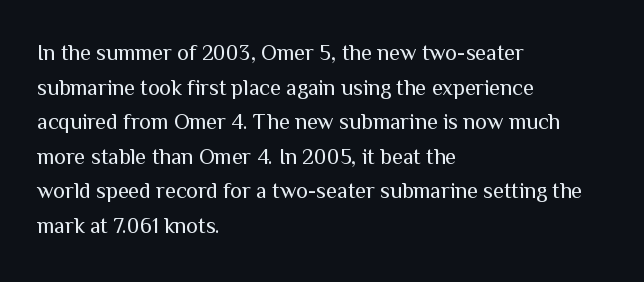
Q: Is the text bold? A: No.
Q: Is the text italic (slanted)? A: No, it is upright.
Q: Is the text underlined? A: No.
Q: How is the paragraph aligned? A: Left-aligned.
Q: Is the spacing between letters normal or unusually wide? A: Normal.
Q: Is the spacing between lines tight, normal or loose? A: Normal.
